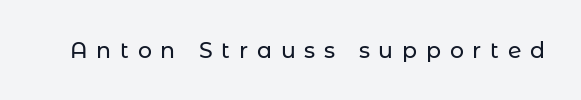
The image shows 22 px text type, upright; set unusually wide letter spacing (+0.4 em), not underlined.
